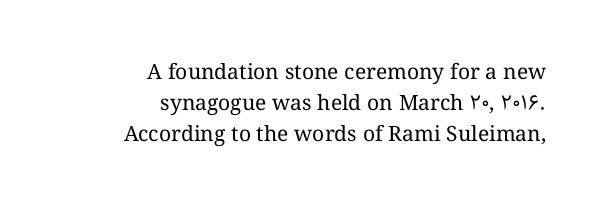
{"italic": "no", "bold": "no", "underline": "no", "align": "right", "line_spacing": "normal", "line_spacing_ratio": 1.47, "letter_spacing": "normal", "letter_spacing_em": 0.0, "glyph_px": 21}
